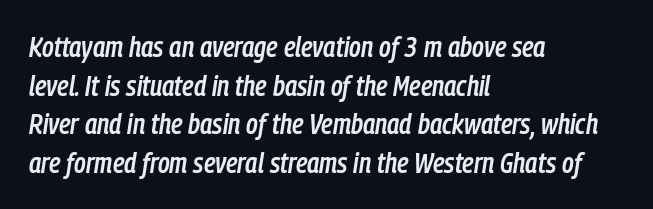
Q: Is the text bold? A: Semi-bold.
Q: Is the text italic (slanted)? A: Yes, it leans right by about 9 degrees.
Q: Is the text underlined? A: No.
Q: How is the paragraph aligned? A: Left-aligned.
Q: Is the spacing between letters normal or unusually wide? A: Normal.
Q: Is the spacing between lines tight, normal or loose? A: Normal.
Q: Width (condensed, normal, or wide)? A: Condensed.
Q: Stroke contrast? A: Low.
Q: x-height? A: Medium.
Q: Monospaced? A: No.
